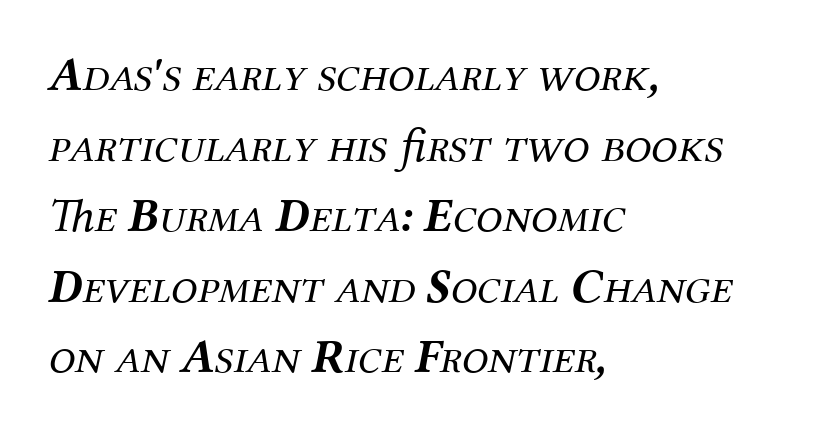
Look at the bottom of the vertical strokes: they flare into serifs here. Think of a printed novel: that variable character pitch is what you see here. Check the space under the baseline: it is left empty. Think standard paragraph weight, or any step lighter than that.
